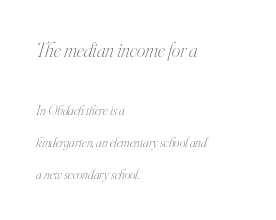
Unmarked baselines from the first word to the last. Larger block? The one above; the one below is distinctly smaller. Summary of vertical rhythm: relaxed, with wide interline spacing. Tall strokes in this sample are angled rather than plumb. Weight: in the light-to-regular range. No extra tracking has been applied to these lines.
